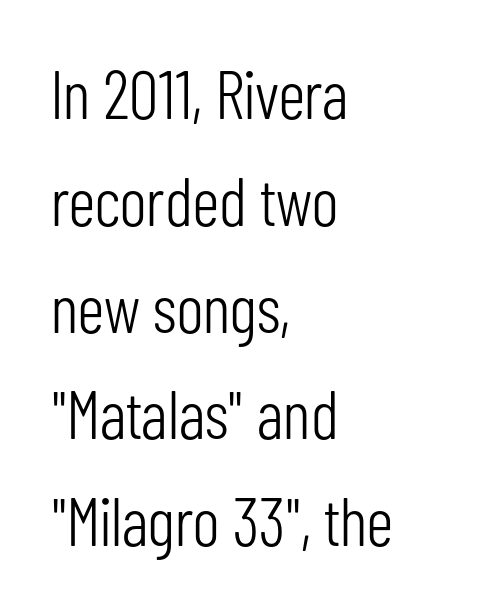
{"serif": "no", "italic": "no", "bold": "no", "weight": "light", "width": "condensed", "stroke_contrast": "low", "x_height": "medium", "monospaced": "no", "underline": "no", "align": "left", "line_spacing": "normal", "line_spacing_ratio": 1.57, "letter_spacing": "normal", "letter_spacing_em": 0.0, "glyph_px": 68}
